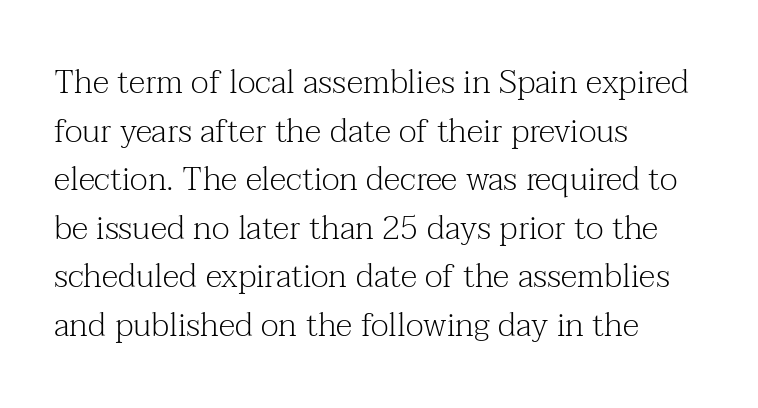
Q: Is the text bold? A: No.
Q: Is the text italic (slanted)? A: No, it is upright.
Q: Is the typeface a serif or a sans-serif typeface? A: Serif.
Q: Is the text underlined? A: No.
Q: How is the paragraph aligned? A: Left-aligned.
Q: Is the spacing between letters normal or unusually wide? A: Normal.
Q: Is the spacing between lines tight, normal or loose? A: Normal.
Q: Width (condensed, normal, or wide)? A: Normal.
Q: Stroke contrast? A: Medium.
Q: x-height? A: Medium.
Q: Monospaced? A: No.
